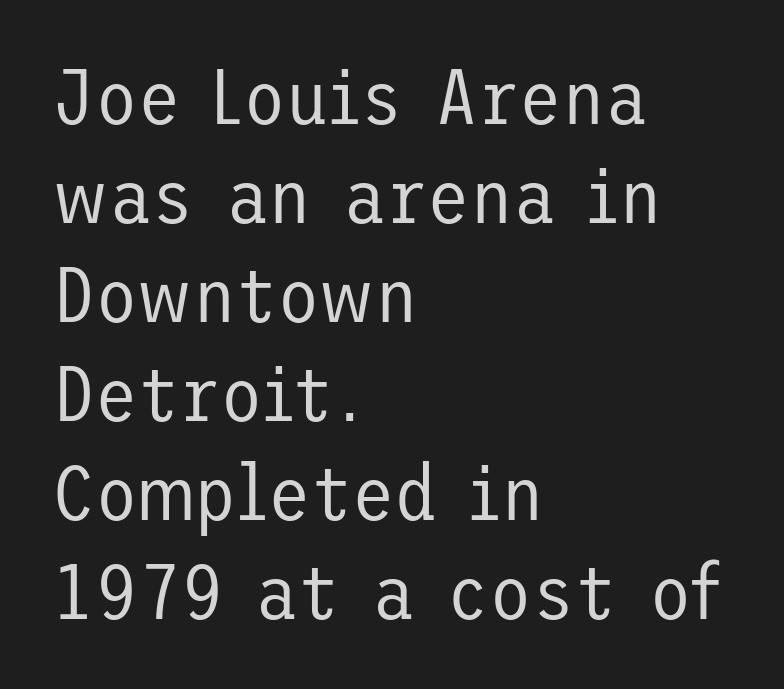
Q: Is the text bold? A: No.
Q: Is the text italic (slanted)? A: No, it is upright.
Q: Is the typeface a serif or a sans-serif typeface? A: Sans-serif.
Q: Is the text underlined? A: No.
Q: How is the paragraph aligned? A: Left-aligned.
Q: Is the spacing between letters normal or unusually wide? A: Normal.
Q: Is the spacing between lines tight, normal or loose? A: Normal.
Q: Width (condensed, normal, or wide)? A: Normal.
Q: Stroke contrast? A: Low.
Q: x-height? A: Medium.
